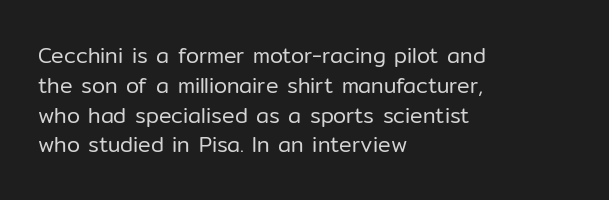
Q: Is the text bold? A: No.
Q: Is the text italic (slanted)? A: No, it is upright.
Q: Is the text underlined? A: No.
Q: How is the paragraph aligned? A: Left-aligned.
Q: Is the spacing between letters normal or unusually wide? A: Normal.
Q: Is the spacing between lines tight, normal or loose? A: Normal.
